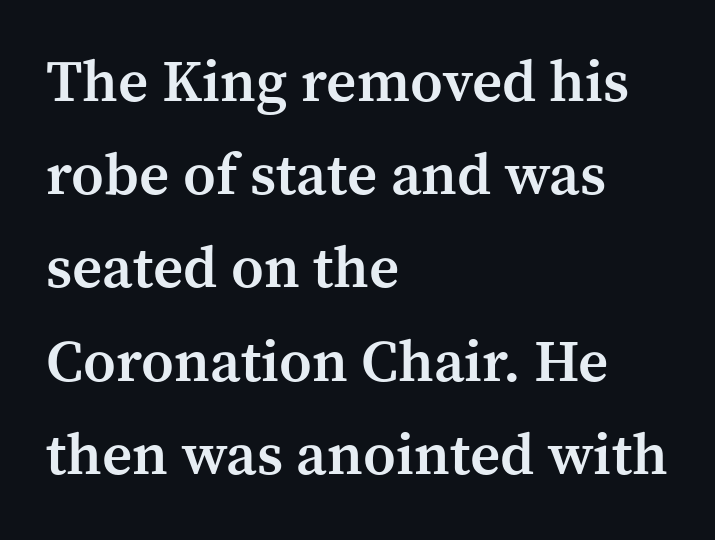
Q: Is the text bold? A: Semi-bold.
Q: Is the text italic (slanted)? A: No, it is upright.
Q: Is the typeface a serif or a sans-serif typeface? A: Serif.
Q: Is the text underlined? A: No.
Q: How is the paragraph aligned? A: Left-aligned.
Q: Is the spacing between letters normal or unusually wide? A: Normal.
Q: Is the spacing between lines tight, normal or loose? A: Normal.
Q: Width (condensed, normal, or wide)? A: Normal.
Q: Stroke contrast? A: Medium.
Q: x-height? A: Medium.
Q: Monospaced? A: No.
